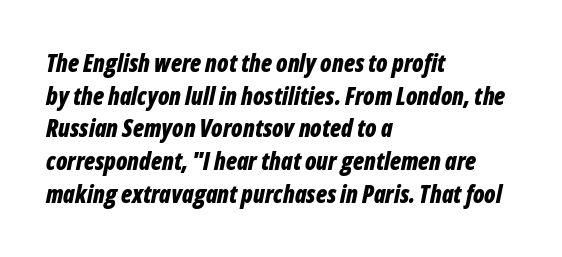
Q: Is the text bold? A: Yes.
Q: Is the text italic (slanted)? A: Yes, it leans right by about 12 degrees.
Q: Is the text underlined? A: No.
Q: How is the paragraph aligned? A: Left-aligned.
Q: Is the spacing between letters normal or unusually wide? A: Normal.
Q: Is the spacing between lines tight, normal or loose? A: Normal.
